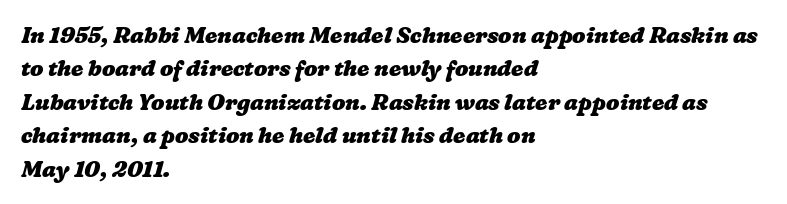
The image shows 22 px bold type; set left-aligned, normal line spacing (1.52x), normal letter spacing, not underlined.
